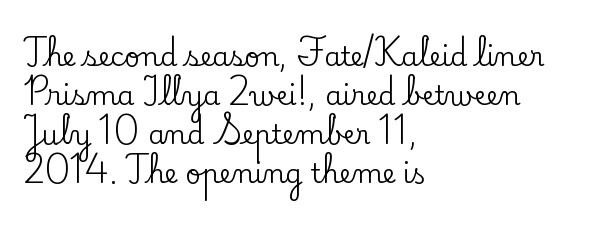
The image shows 27 px text type, upright; set left-aligned, normal line spacing (1.45x), normal letter spacing, not underlined.
